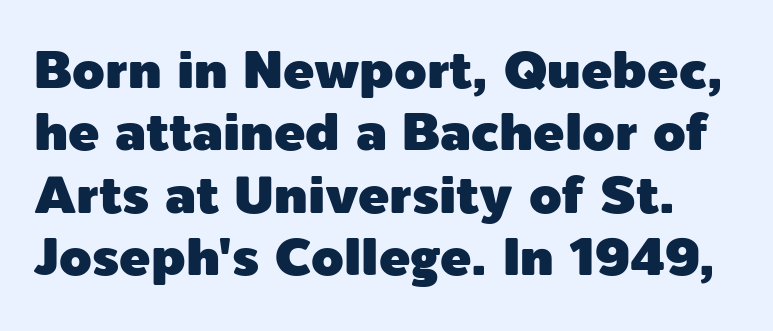
The image shows 52 px sans-serif type, upright; set line spacing 1.2x, normal letter spacing, not underlined; a medium x-height.
